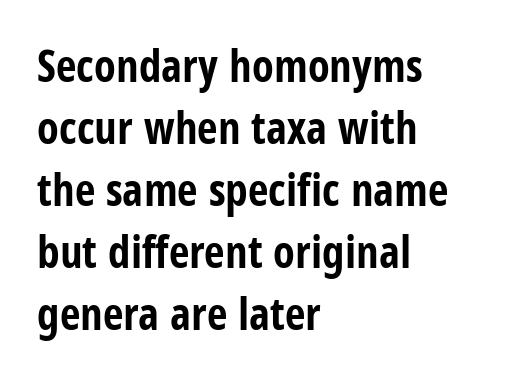
The image shows 45 px bold, condensed sans-serif type, upright; set left-aligned, normal line spacing (1.38x), normal letter spacing, not underlined; low stroke contrast and a large x-height.
